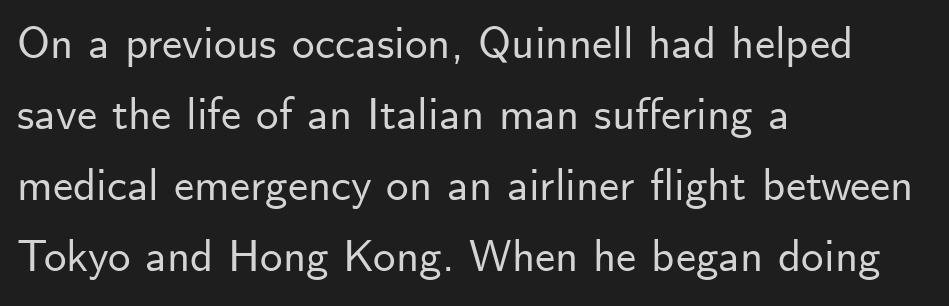
The image shows 45 px sans-serif type, upright; set left-aligned, normal line spacing (1.58x), normal letter spacing, not underlined; low stroke contrast and a small x-height.
